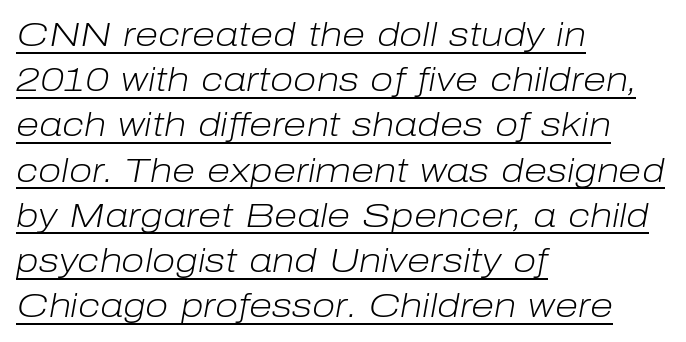
A quiet, ordinary-to-light weight characterises the typeface. Here the glyphs are tracked normally, forming tight word shapes. The rows are spaced the way most documents space them. A student would call this left alignment; a typographer would say flush left, rag right.
